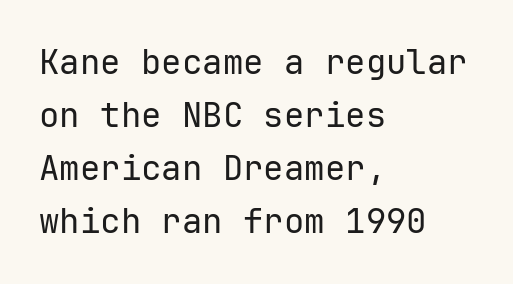
{"serif": "no", "italic": "no", "bold": "no", "weight": "regular", "width": "normal", "stroke_contrast": "low", "x_height": "medium", "monospaced": "yes", "underline": "no", "align": "left", "line_spacing": "normal", "line_spacing_ratio": 1.56, "letter_spacing": "normal", "letter_spacing_em": 0.0, "glyph_px": 34}
